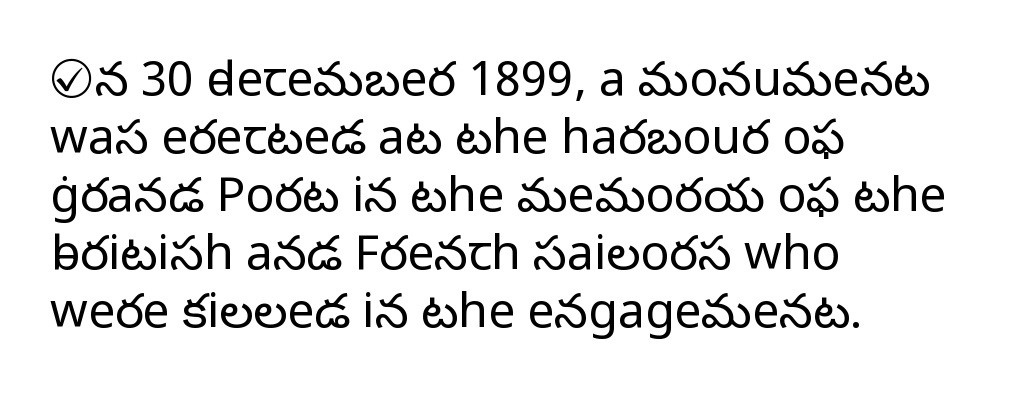
{"serif": "no", "italic": "no", "bold": "no", "weight": "light", "width": "normal", "stroke_contrast": "low", "x_height": "medium", "monospaced": "no", "underline": "no", "align": "left", "line_spacing_ratio": 1.21, "letter_spacing": "normal", "letter_spacing_em": 0.0, "glyph_px": 48}
